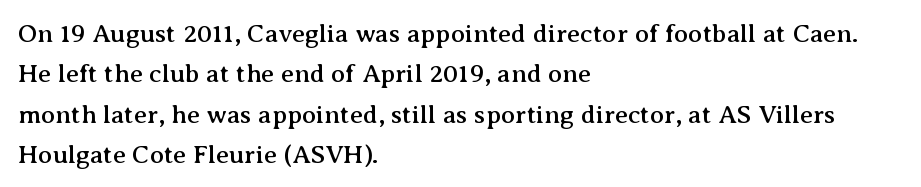
{"italic": "no", "underline": "no", "align": "left", "line_spacing": "normal", "line_spacing_ratio": 1.55, "letter_spacing": "normal", "letter_spacing_em": 0.0, "glyph_px": 26}
